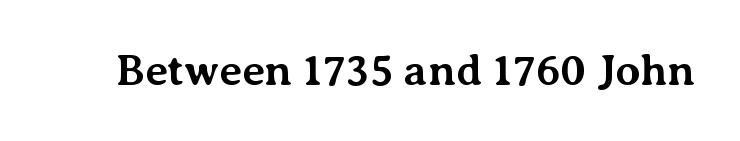
The passage shown is typed in a proportional face where columns would drift. The letters carry serifs — small finishing strokes at the ends of their stems. Short note: letters normally spaced. These lines were composed using upright roman letters.
